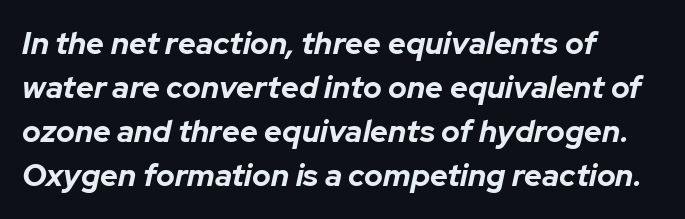
Q: Is the text bold? A: Yes.
Q: Is the text italic (slanted)? A: Yes, it leans right by about 12 degrees.
Q: Is the text underlined? A: No.
Q: How is the paragraph aligned? A: Left-aligned.
Q: Is the spacing between letters normal or unusually wide? A: Normal.
Q: Is the spacing between lines tight, normal or loose? A: Normal.
Q: Width (condensed, normal, or wide)? A: Normal.
Q: Stroke contrast? A: Low.
Q: x-height? A: Medium.
Q: Monospaced? A: No.
